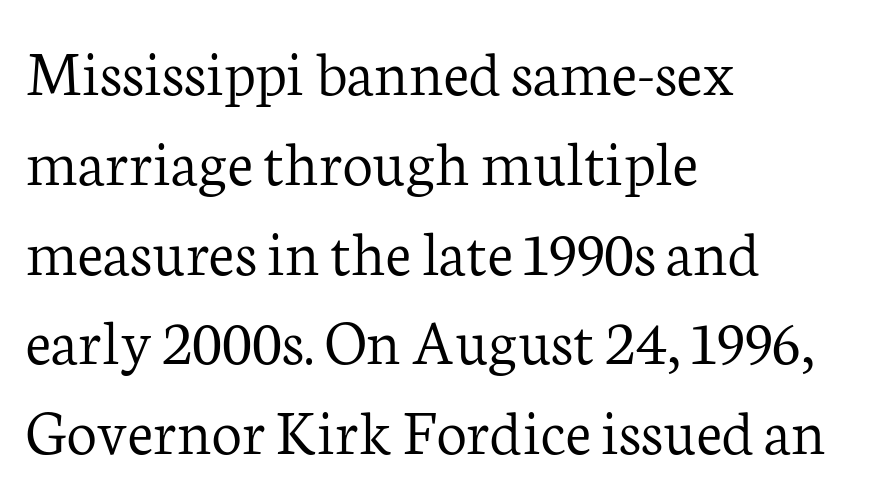
The image shows 67 px light serif type, upright; set left-aligned, normal line spacing (1.34x), normal letter spacing, not underlined; low stroke contrast and a medium x-height.
